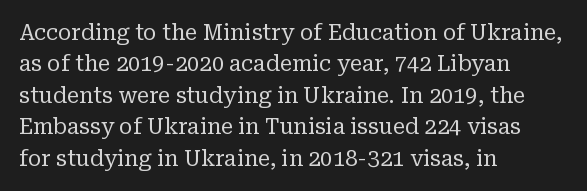
The line-height multiplier appears to be the usual default. The ragged edge is on the right, which tells us the setting is flush left. A typesetter would mark this as roman, not italic. This sample uses plain, unmodified letter spacing. No letter is thick-stroked: the sample isn't bold.
